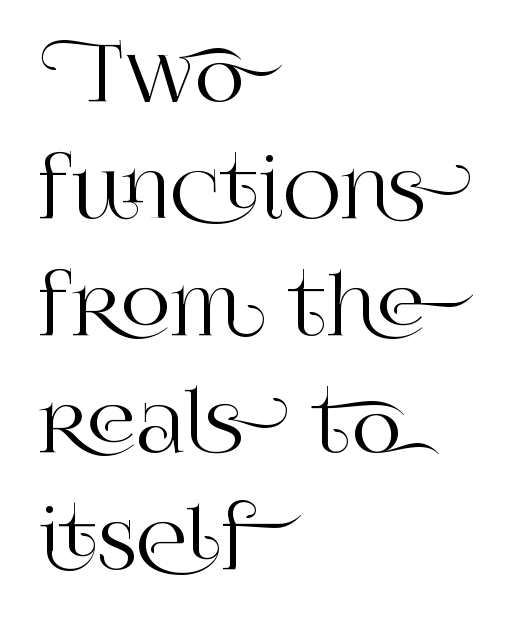
{"serif": "yes", "italic": "no", "width": "normal", "stroke_contrast": "high", "x_height": "large", "monospaced": "no", "underline": "no", "align": "left", "line_spacing": "normal", "line_spacing_ratio": 1.48, "letter_spacing": "normal", "letter_spacing_em": 0.0, "glyph_px": 79}
